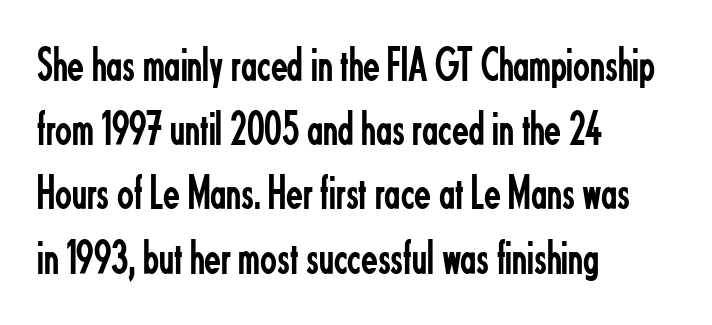
The image shows 49 px regular-weight, condensed sans-serif type, upright; set left-aligned, normal line spacing (1.31x), normal letter spacing, not underlined; low stroke contrast and a small x-height.
